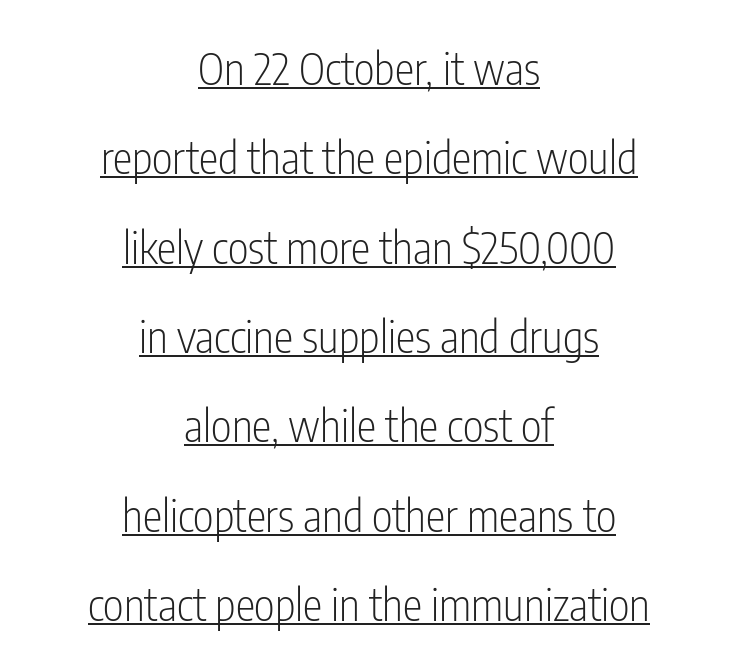
The image shows 44 px light, condensed sans-serif type, upright; set centered, loose line spacing (2.03x), normal letter spacing, underlined; low stroke contrast and a medium x-height.
